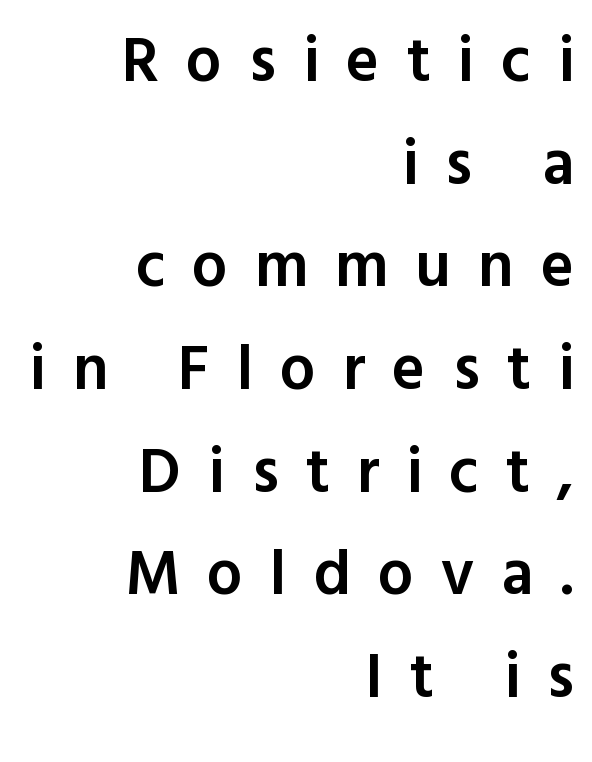
In terms of weight, the rendering is demibold, just under bold. You could not count columns in this text — the font is proportionally spaced. Reading down the column, the eye jumps a familiar distance to each next line. The string is rendered with underlining switched off.
